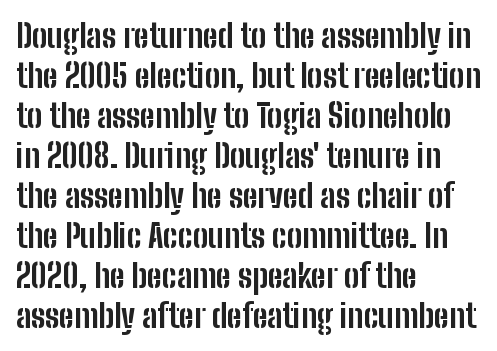
A typesetter would call this zero additional tracking. Compared with typical paragraphs, the rows here are spaced about the same. Nothing sits at the stroke ends, so this counts as sans-serif. Do the characters align in a grid? No, the font is proportional.
